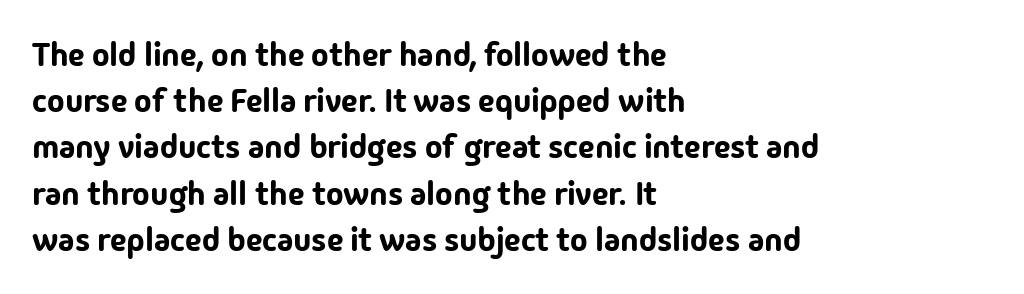
Q: Is the text italic (slanted)? A: No, it is upright.
Q: Is the typeface a serif or a sans-serif typeface? A: Sans-serif.
Q: Is the text underlined? A: No.
Q: How is the paragraph aligned? A: Left-aligned.
Q: Is the spacing between letters normal or unusually wide? A: Normal.
Q: Is the spacing between lines tight, normal or loose? A: Normal.
Q: Width (condensed, normal, or wide)? A: Normal.
Q: Stroke contrast? A: Low.
Q: x-height? A: Medium.
Q: Monospaced? A: No.
